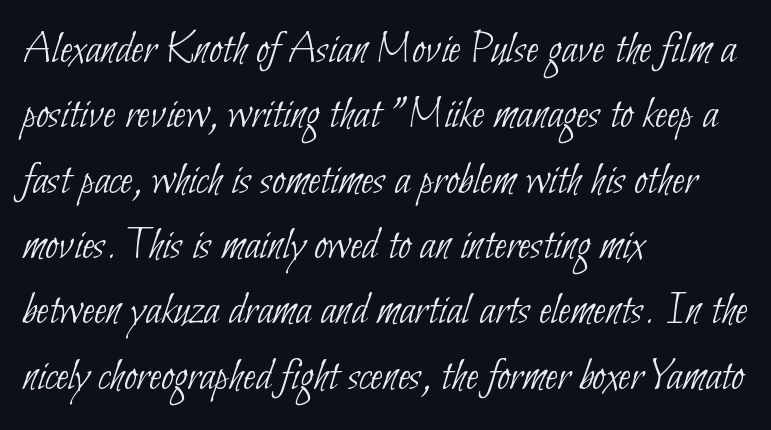
The image shows 47 px thin, condensed sans-serif type; set left-aligned, normal line spacing (1.39x), normal letter spacing, not underlined; low stroke contrast and a small x-height.
